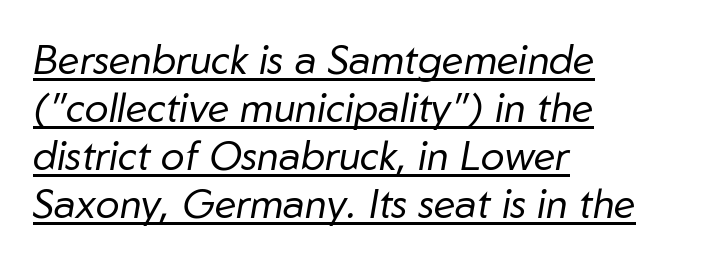
The lines are quadded left. Every character sits at an angle, as italics do. The typesetter has applied underlining to the passage shown. You could not count columns in this text — the font is proportionally spaced. Look at the tracking — it's just the regular setting, nothing added. Caption: face not bold, strokes unweighted.
